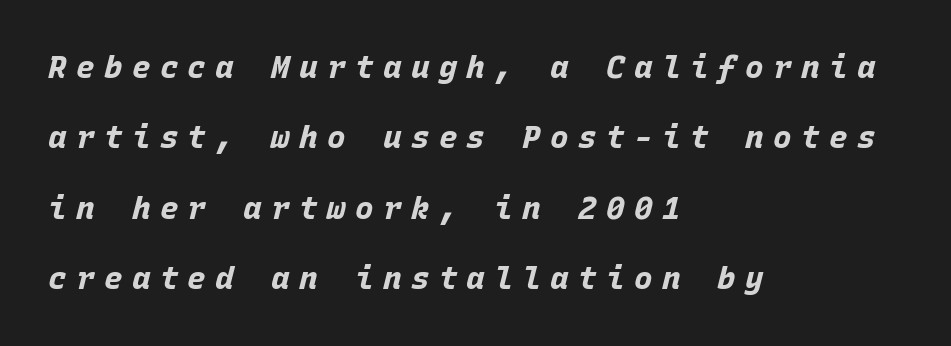
The image shows 31 px bold type, italic (leaning right), monospaced; set left-aligned, loose line spacing (2.27x), unusually wide letter spacing (+0.3 em), not underlined; low stroke contrast and a large x-height.
